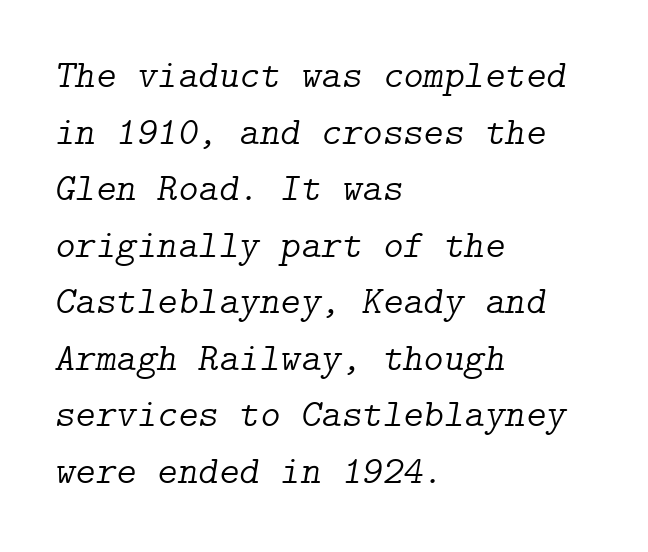
{"serif": "yes", "italic": "yes", "lean": "right", "slant_degrees": 9, "bold": "no", "weight": "light", "width": "normal", "stroke_contrast": "low", "x_height": "medium", "underline": "no", "align": "left", "line_spacing": "normal", "line_spacing_ratio": 1.45, "letter_spacing": "normal", "letter_spacing_em": 0.0, "glyph_px": 39}
